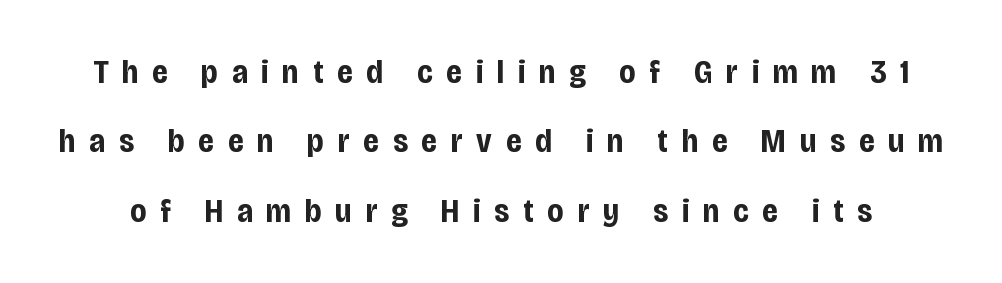
{"serif": "no", "italic": "no", "bold": "yes", "weight": "bold", "width": "condensed", "stroke_contrast": "low", "x_height": "large", "monospaced": "no", "underline": "no", "line_spacing": "loose", "line_spacing_ratio": 2.1, "letter_spacing": "wide", "letter_spacing_em": 0.42, "glyph_px": 33}
